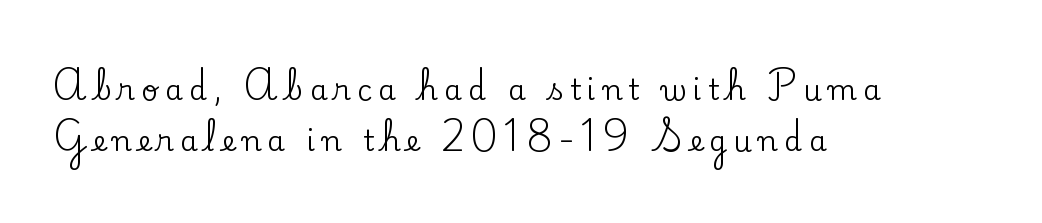
Q: Is the text italic (slanted)? A: No, it is upright.
Q: Is the typeface a serif or a sans-serif typeface? A: Serif.
Q: Is the text underlined? A: No.
Q: How is the paragraph aligned? A: Left-aligned.
Q: Is the spacing between letters normal or unusually wide? A: Unusually wide.
Q: Width (condensed, normal, or wide)? A: Normal.
Q: Stroke contrast? A: Low.
Q: x-height? A: Small.
Q: Monospaced? A: No.
